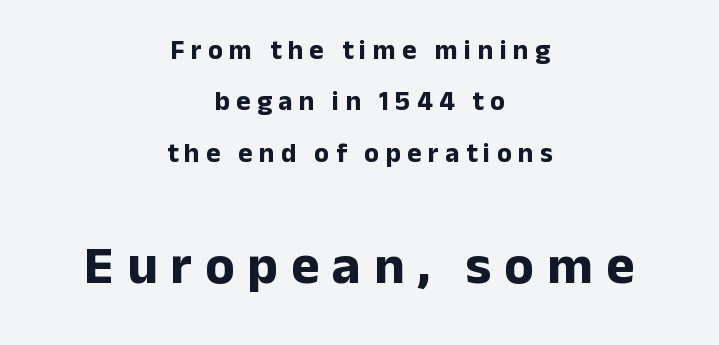
Looks like regular typesetting: each glyph gets only the width it needs. Is there much room between lines? Yes — plenty of vertical air separates them. The face used here is a sans, in the tradition of grotesques and geometrics. Teacher's note: observe the equal gaps on both sides — that is centered alignment.
